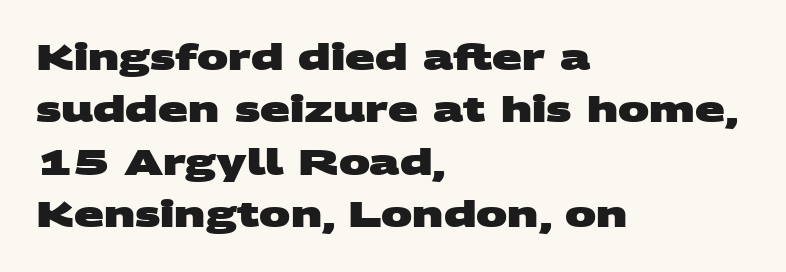
Q: Is the text bold? A: Yes.
Q: Is the typeface a serif or a sans-serif typeface? A: Sans-serif.
Q: Is the text underlined? A: No.
Q: How is the paragraph aligned? A: Left-aligned.
Q: Is the spacing between letters normal or unusually wide? A: Normal.
Q: Is the spacing between lines tight, normal or loose? A: Normal.
Q: Width (condensed, normal, or wide)? A: Wide.
Q: Stroke contrast? A: Medium.
Q: x-height? A: Large.
Q: Monospaced? A: No.
